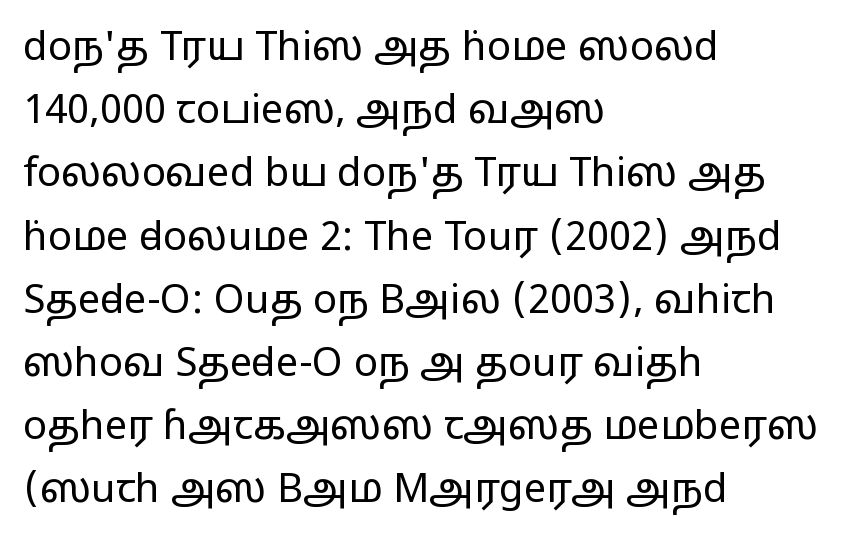
The image shows 40 px regular-weight, wide sans-serif type, upright; set left-aligned, normal line spacing (1.58x), normal letter spacing, not underlined; low stroke contrast and a medium x-height.
